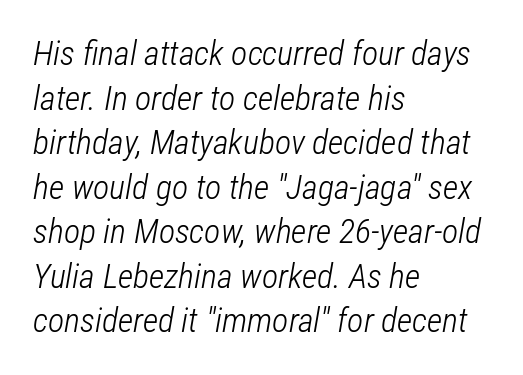
Layout note: lines flush left. The passage shown is not underscored anywhere. Is the letter spacing exaggerated? No — it looks like the ordinary default. Varying glyph widths throughout — classic text-font behaviour. Baseline-to-baseline distance is the conventional proportion of letter height. The font sits on the lighter half of the weight spectrum, regular included.
